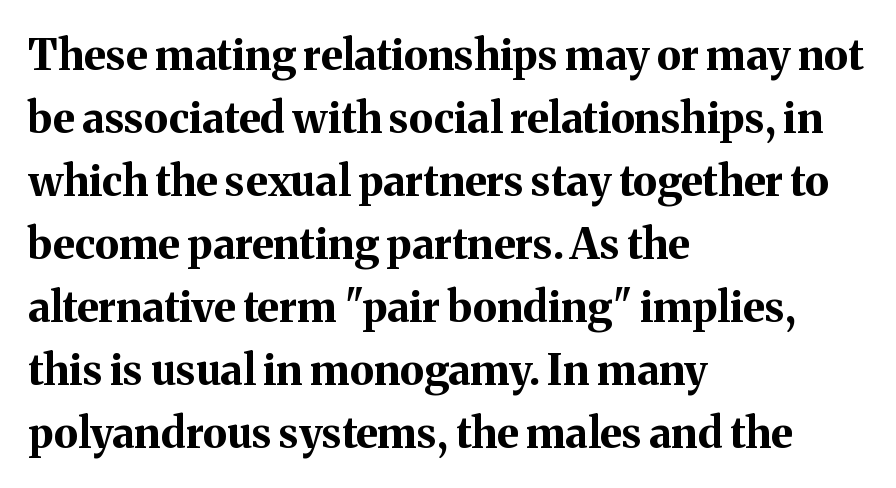
{"serif": "yes", "italic": "no", "bold": "yes", "weight": "bold", "width": "normal", "stroke_contrast": "medium", "x_height": "medium", "monospaced": "no", "underline": "no", "align": "left", "line_spacing": "normal", "line_spacing_ratio": 1.5, "letter_spacing": "normal", "letter_spacing_em": 0.0, "glyph_px": 42}
